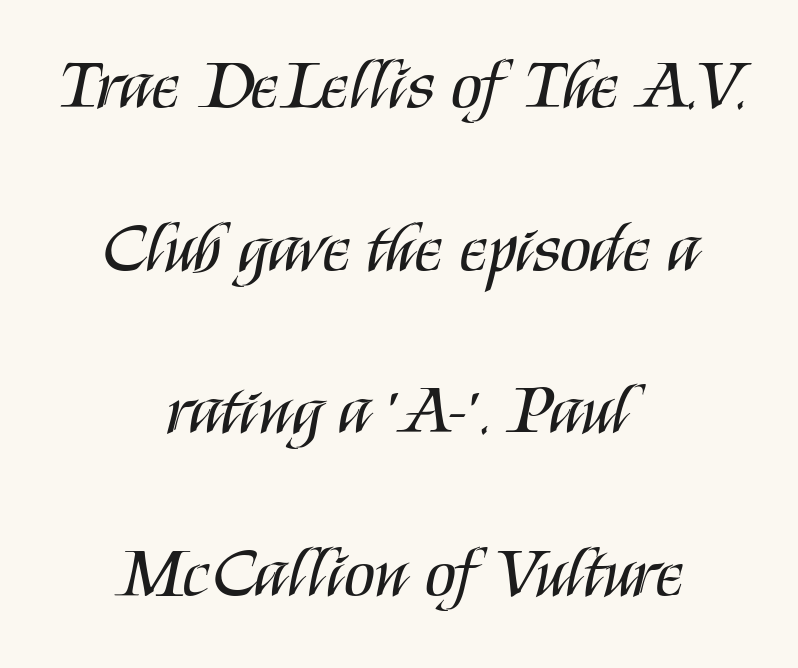
{"serif": "no", "bold": "no", "weight": "regular", "width": "condensed", "stroke_contrast": "medium", "x_height": "large", "monospaced": "no", "underline": "no", "align": "center", "line_spacing": "loose", "line_spacing_ratio": 2.29, "letter_spacing": "normal", "letter_spacing_em": 0.0, "glyph_px": 71}
